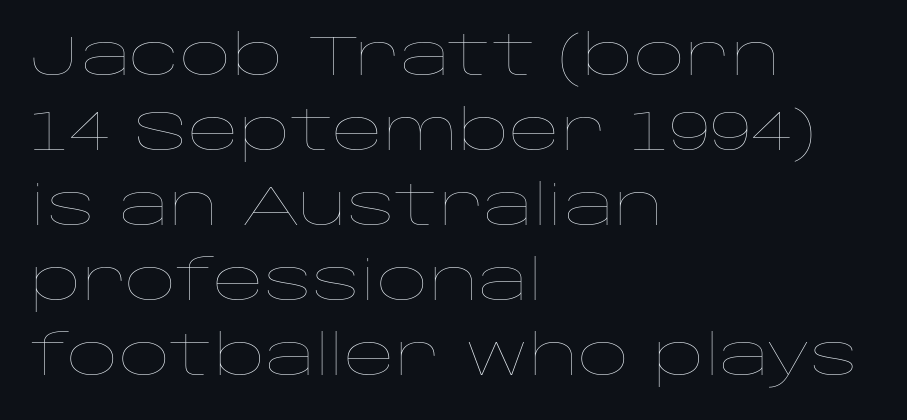
{"italic": "no", "bold": "no", "weight": "thin", "width": "wide", "stroke_contrast": "low", "x_height": "large", "monospaced": "no", "underline": "no", "align": "left", "line_spacing": "normal", "line_spacing_ratio": 1.34, "letter_spacing": "normal", "letter_spacing_em": 0.0, "glyph_px": 56}
